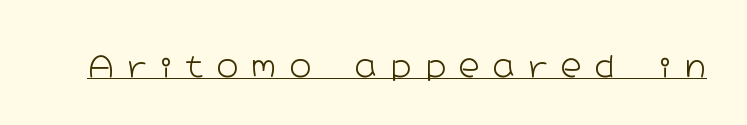
Q: Is the text bold? A: No.
Q: Is the text italic (slanted)? A: No, it is upright.
Q: Is the typeface a serif or a sans-serif typeface? A: Sans-serif.
Q: Is the text underlined? A: Yes.
Q: Is the spacing between letters normal or unusually wide? A: Unusually wide.
Q: Width (condensed, normal, or wide)? A: Wide.
Q: Stroke contrast? A: Low.
Q: x-height? A: Medium.
Q: Monospaced? A: No.
